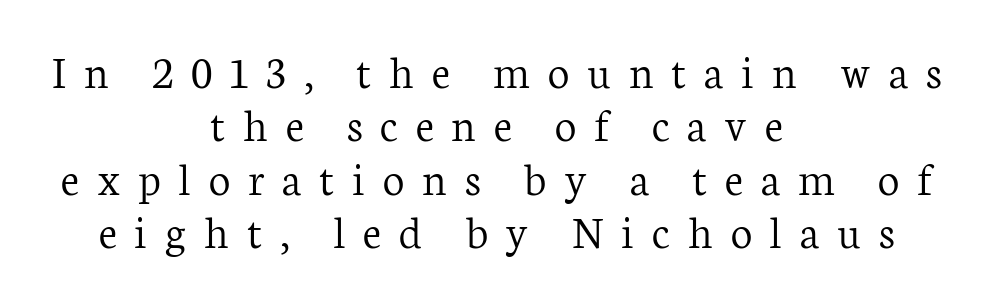
Q: Is the text bold? A: No.
Q: Is the text italic (slanted)? A: No, it is upright.
Q: Is the typeface a serif or a sans-serif typeface? A: Serif.
Q: Is the text underlined? A: No.
Q: How is the paragraph aligned? A: Centered.
Q: Is the spacing between letters normal or unusually wide? A: Unusually wide.
Q: Is the spacing between lines tight, normal or loose? A: Tight.
Q: Width (condensed, normal, or wide)? A: Normal.
Q: Stroke contrast? A: Low.
Q: x-height? A: Medium.
Q: Monospaced? A: No.
